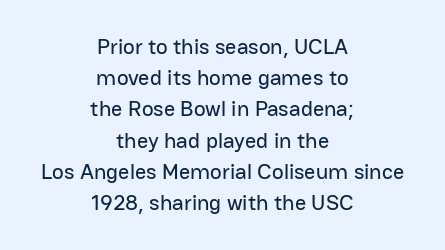
{"italic": "no", "underline": "no", "align": "center", "line_spacing": "normal", "line_spacing_ratio": 1.42, "letter_spacing": "normal", "letter_spacing_em": 0.0, "glyph_px": 22}
